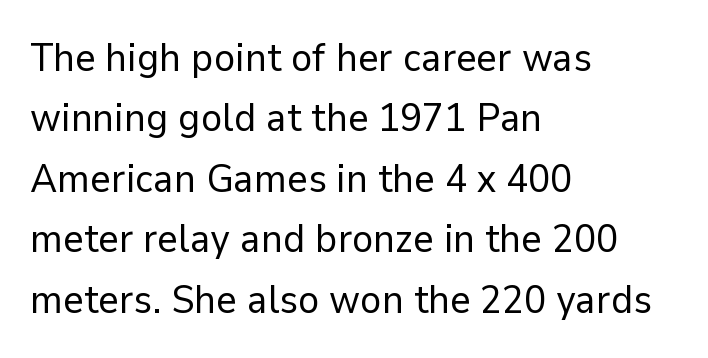
Q: Is the text bold? A: No.
Q: Is the text italic (slanted)? A: No, it is upright.
Q: Is the typeface a serif or a sans-serif typeface? A: Sans-serif.
Q: Is the text underlined? A: No.
Q: How is the paragraph aligned? A: Left-aligned.
Q: Is the spacing between letters normal or unusually wide? A: Normal.
Q: Is the spacing between lines tight, normal or loose? A: Normal.
Q: Width (condensed, normal, or wide)? A: Normal.
Q: Stroke contrast? A: Low.
Q: x-height? A: Medium.
Q: Monospaced? A: No.
